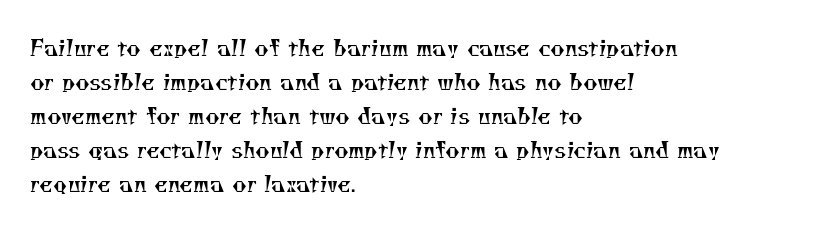
The passage shown is not underscored anywhere. Caption: face not bold, strokes unweighted. Tracking value appears to be zero — textbook default spacing. Leading: standard. The rag falls on the right side of this text block.
